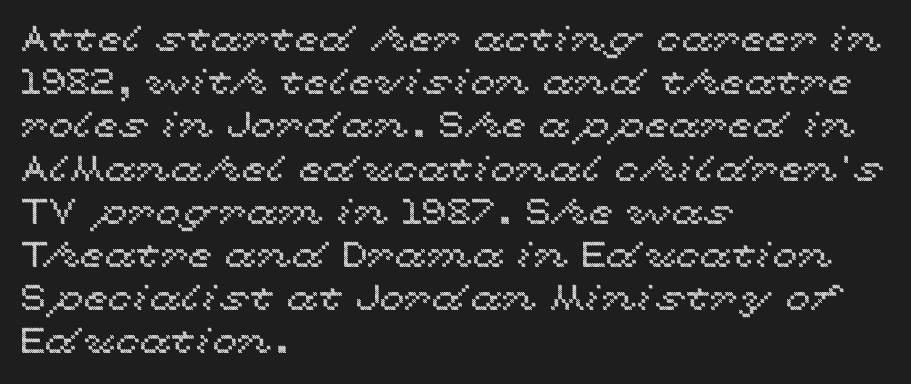
Q: Is the text italic (slanted)? A: Yes.
Q: Is the text underlined? A: No.
Q: How is the paragraph aligned? A: Left-aligned.
Q: Is the spacing between letters normal or unusually wide? A: Normal.
Q: Width (condensed, normal, or wide)? A: Wide.
Q: x-height? A: Medium.
Q: Monospaced? A: No.
